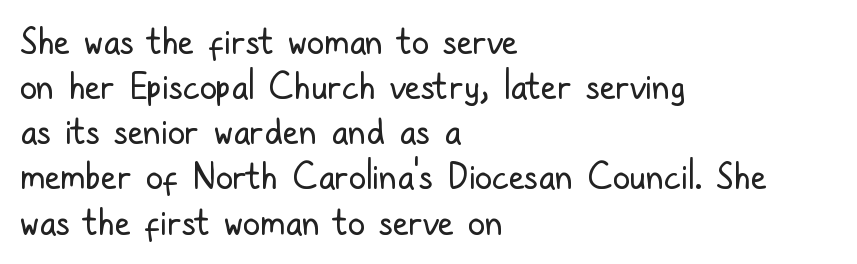
The image shows 35 px regular-weight, condensed sans-serif type, upright; set left-aligned, normal line spacing (1.29x), normal letter spacing, not underlined; low stroke contrast and a medium x-height.
